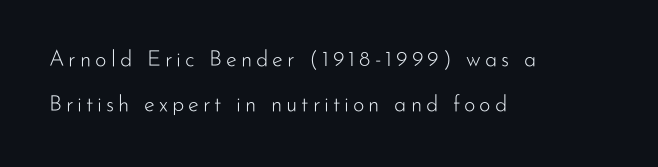
{"italic": "no", "bold": "no", "underline": "no", "align": "left", "line_spacing": "loose", "line_spacing_ratio": 2.06, "glyph_px": 22}
